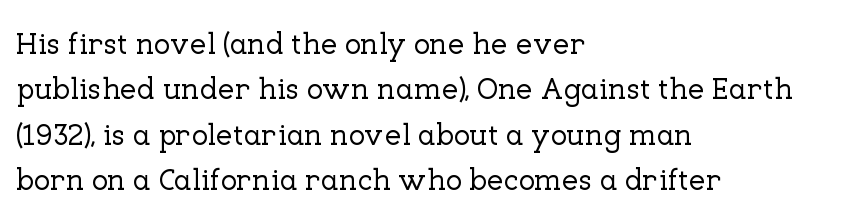
Honestly, the row spacing looks completely unremarkable. Every character sits straight up, as roman type does. Line starts are locked; line ends wander. Note the varied advance widths — an 'i' is clearly narrower than an 'm'. The line texture is even and compact thanks to regular tracking.
